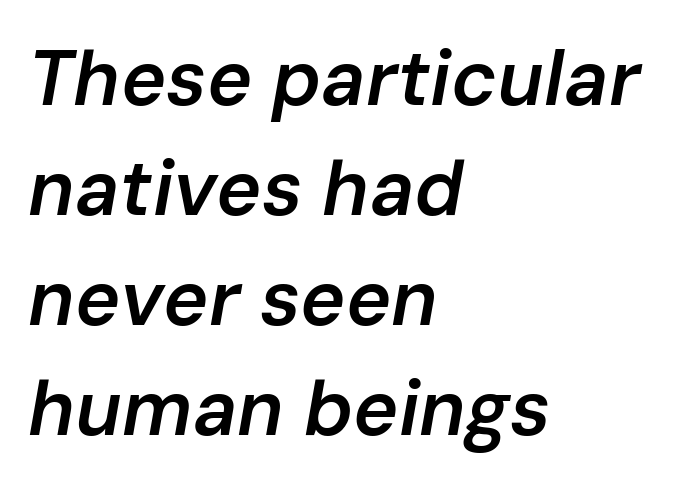
{"italic": "yes", "lean": "right", "slant_degrees": 10, "bold": "semi", "weight": "semibold", "width": "normal", "stroke_contrast": "low", "x_height": "medium", "monospaced": "no", "underline": "no", "align": "left", "line_spacing": "normal", "line_spacing_ratio": 1.43, "letter_spacing": "normal", "letter_spacing_em": 0.0, "glyph_px": 77}
